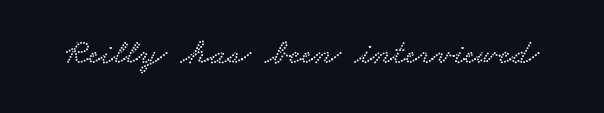
Serif or sans? Serif — the stroke terminals have little feet. Proportional: the letters do not fall into vertical columns. The tracking reads as untouched default to a designer's eye. No word sits above an underline.
